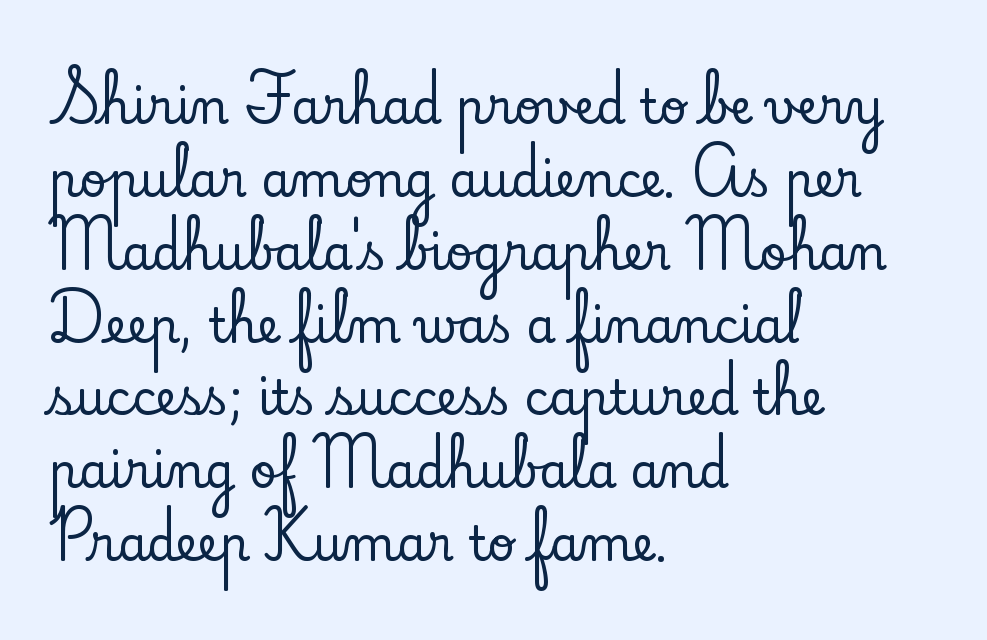
Unlike a clean sans, this face finishes its strokes with serifs. The rag falls on the right side of this text block. Leading: standard. Style check: upright. Has an underline been added? It has not.
